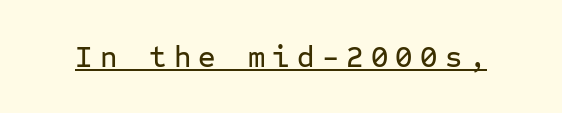
The image shows 30 px sans-serif type, upright, monospaced; set unusually wide letter spacing (+0.24 em), underlined; low stroke contrast and a medium x-height.
